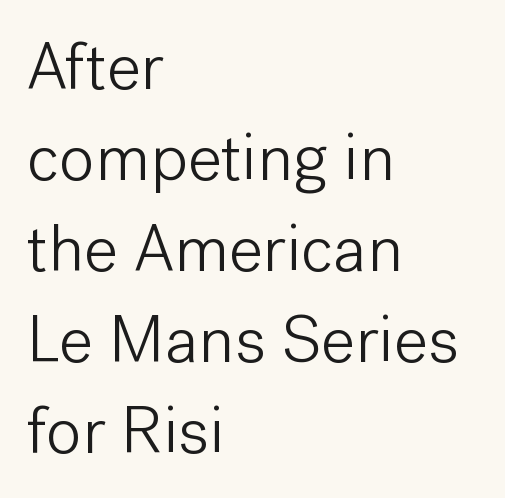
Serifs: no, the terminals of the letterforms are clean. Character widths vary here, with narrow letters taking less room than wide ones. The strokes are not fattened; the text isn't bold. The line texture is even and compact thanks to regular tracking. Horizontally, the lines are justified to the leading edge only.
